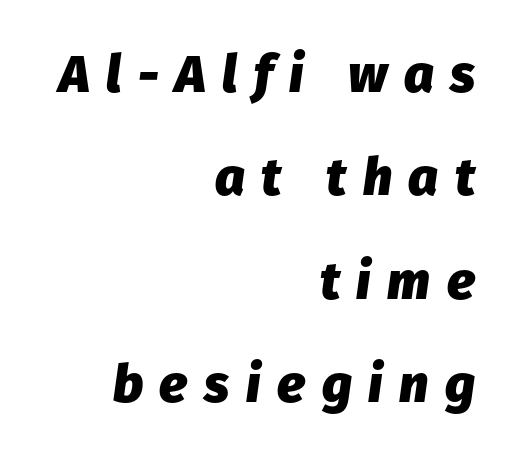
{"italic": "yes", "lean": "right", "slant_degrees": 8, "bold": "yes", "weight": "heavy", "width": "normal", "stroke_contrast": "low", "x_height": "medium", "monospaced": "no", "underline": "no", "align": "right", "line_spacing": "loose", "line_spacing_ratio": 1.99, "letter_spacing": "wide", "letter_spacing_em": 0.32, "glyph_px": 52}
